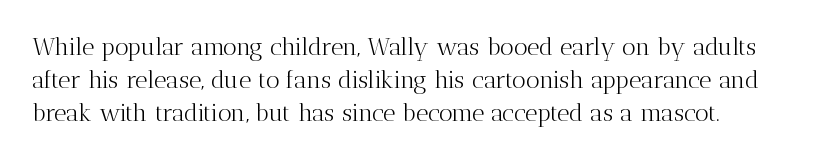
These lines stack with their left ends in a neat column. Letters rest on an invisible, unmarked baseline. The lines sit at an ordinary, default distance from one another. The type sits square on the baseline with zero lean. No letter is thick-stroked: the sample isn't bold. Default kerning and tracking; the words read as compact shapes.
